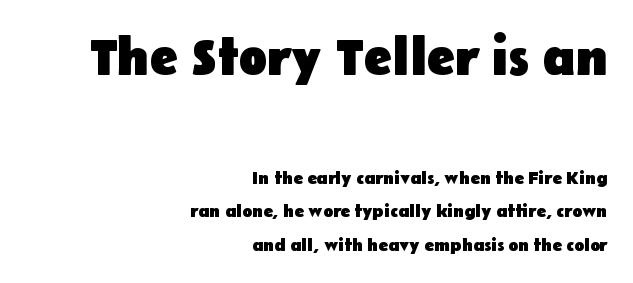
Reading top to bottom, the characters get smaller at the block break. A typesetter would call this proportional, since set widths differ per character. A dark, heavy texture on the line: the type is bold. A clean baseline with only descenders dipping below it. Tracking value appears to be zero — textbook default spacing.
